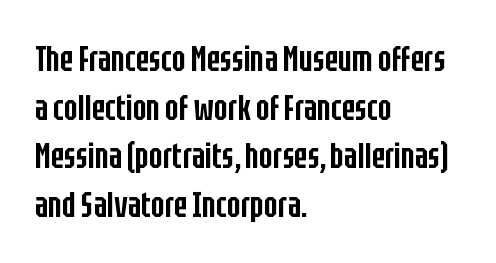
Q: Is the text bold? A: Semi-bold.
Q: Is the text italic (slanted)? A: No, it is upright.
Q: Is the typeface a serif or a sans-serif typeface? A: Sans-serif.
Q: Is the text underlined? A: No.
Q: How is the paragraph aligned? A: Left-aligned.
Q: Is the spacing between letters normal or unusually wide? A: Normal.
Q: Is the spacing between lines tight, normal or loose? A: Normal.
Q: Width (condensed, normal, or wide)? A: Condensed.
Q: Stroke contrast? A: Low.
Q: x-height? A: Large.
Q: Monospaced? A: No.
